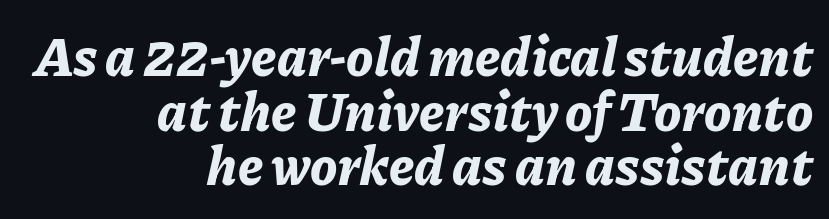
Cramped leading. The letters sit at their default tracking, neither squeezed nor spread. Plenty of ink on the page — the face is bold. The face used here is proportionally spaced, like ordinary book or web type. The letters are slanted; this is an italic face. Casual observation: everything's shoved over to the right.
